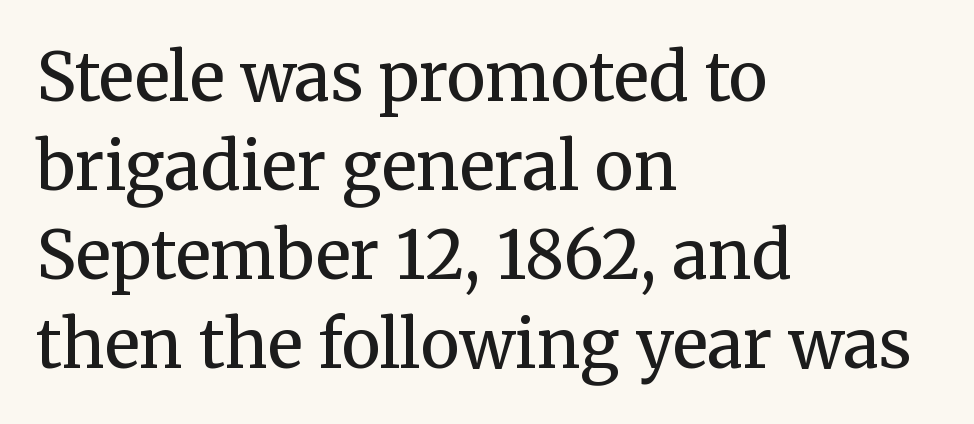
The image shows 66 px regular-weight serif type, upright; set left-aligned, normal line spacing (1.35x), normal letter spacing, not underlined; medium stroke contrast and a medium x-height.
